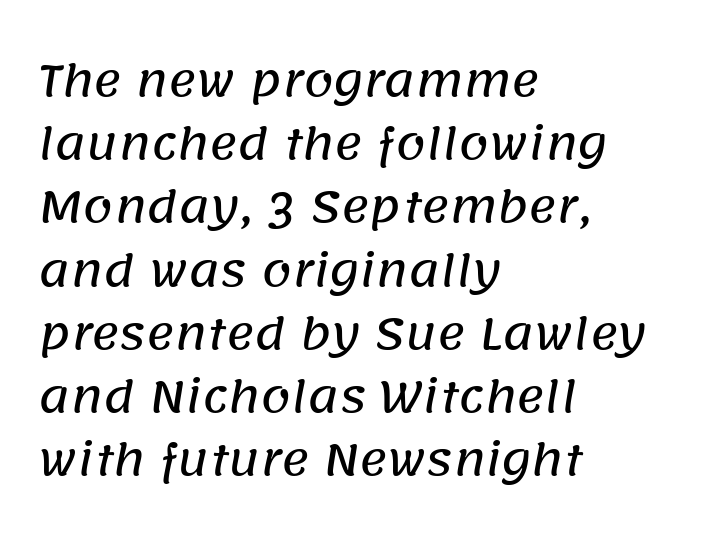
The image shows 43 px sans-serif type; set left-aligned, normal line spacing (1.47x), normal letter spacing, not underlined; low stroke contrast and a large x-height.
